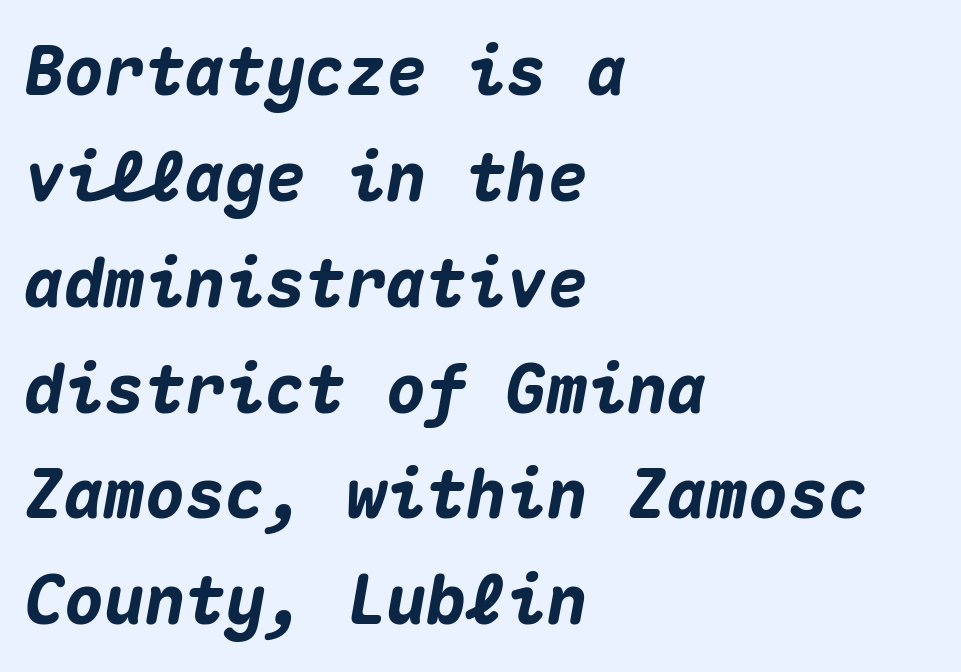
The space between consecutive lines is moderate. Style check: oblique. Notice how the passage keeps a crisp vertical edge on the left only. Looks like terminal output: every glyph gets an equal slot. A dark, heavy texture on the line: the type is bold. Unmarked baselines from the first word to the last.
